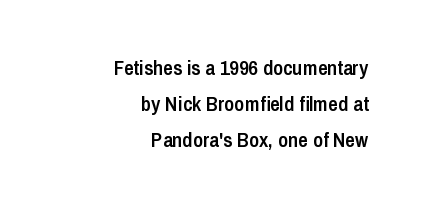
{"italic": "no", "bold": "semi", "underline": "no", "align": "right", "line_spacing_ratio": 1.72, "letter_spacing": "normal", "letter_spacing_em": 0.0, "glyph_px": 21}
